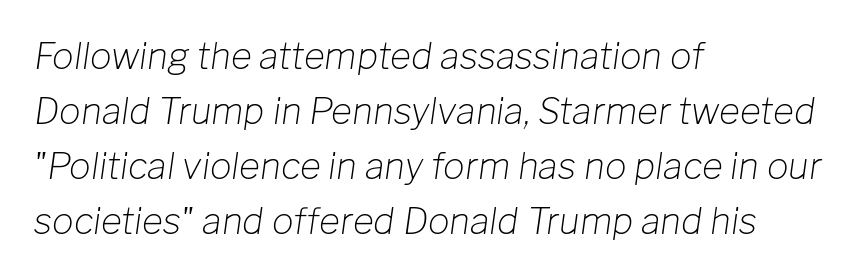
{"italic": "yes", "lean": "right", "slant_degrees": 8, "bold": "no", "weight": "light", "width": "normal", "stroke_contrast": "low", "x_height": "medium", "monospaced": "no", "underline": "no", "align": "left", "line_spacing": "normal", "line_spacing_ratio": 1.53, "letter_spacing": "normal", "letter_spacing_em": 0.0, "glyph_px": 36}
